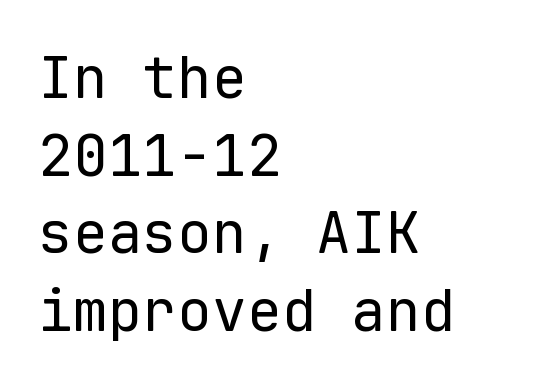
Q: Is the text bold? A: No.
Q: Is the text italic (slanted)? A: No, it is upright.
Q: Is the typeface a serif or a sans-serif typeface? A: Sans-serif.
Q: Is the text underlined? A: No.
Q: How is the paragraph aligned? A: Left-aligned.
Q: Is the spacing between letters normal or unusually wide? A: Normal.
Q: Is the spacing between lines tight, normal or loose? A: Normal.
Q: Width (condensed, normal, or wide)? A: Normal.
Q: Stroke contrast? A: Low.
Q: x-height? A: Medium.
Q: Monospaced? A: Yes.
